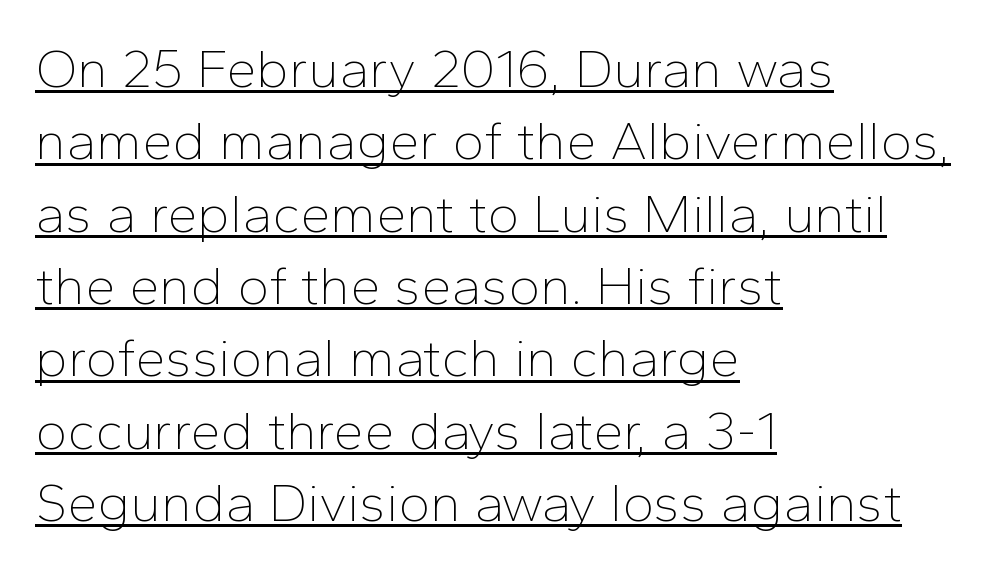
{"serif": "no", "italic": "no", "bold": "no", "weight": "thin", "width": "normal", "stroke_contrast": "low", "x_height": "medium", "monospaced": "no", "underline": "yes", "align": "left", "line_spacing": "normal", "line_spacing_ratio": 1.34, "letter_spacing": "normal", "letter_spacing_em": 0.0, "glyph_px": 54}
